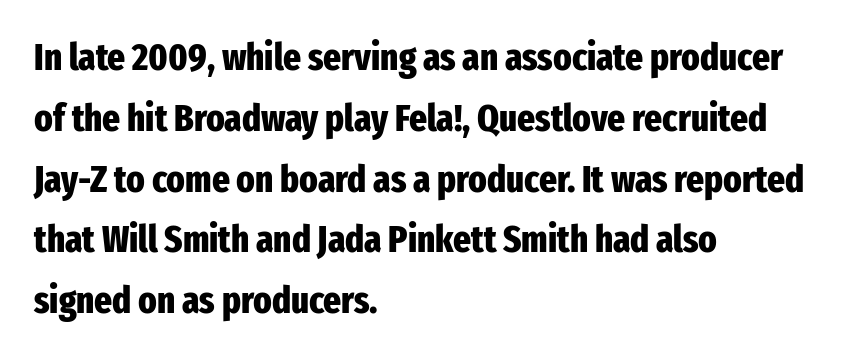
Q: Is the text bold? A: Yes.
Q: Is the text italic (slanted)? A: No, it is upright.
Q: Is the typeface a serif or a sans-serif typeface? A: Sans-serif.
Q: Is the text underlined? A: No.
Q: How is the paragraph aligned? A: Left-aligned.
Q: Is the spacing between letters normal or unusually wide? A: Normal.
Q: Is the spacing between lines tight, normal or loose? A: Normal.
Q: Width (condensed, normal, or wide)? A: Condensed.
Q: Stroke contrast? A: Low.
Q: x-height? A: Medium.
Q: Monospaced? A: No.
